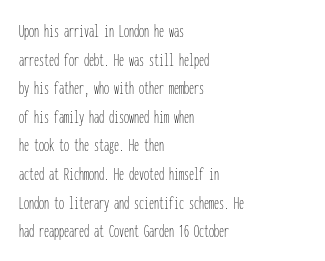
{"italic": "no", "bold": "no", "underline": "no", "align": "left", "line_spacing": "normal", "line_spacing_ratio": 1.43, "letter_spacing": "normal", "letter_spacing_em": 0.0, "glyph_px": 20}
